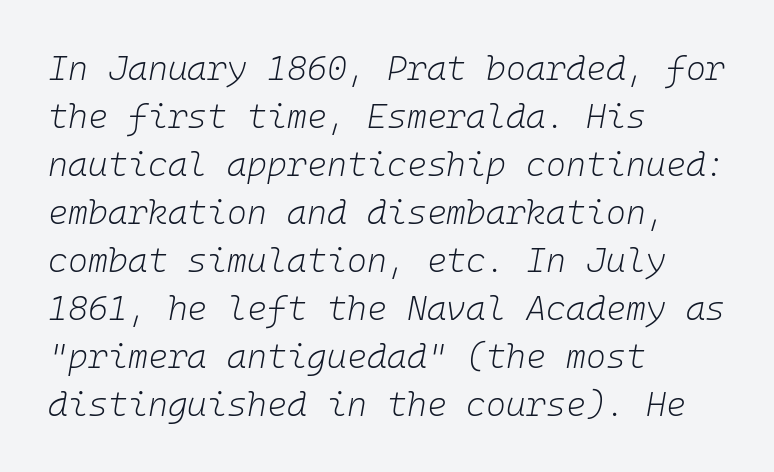
This block has exactly the height ordinary leading produces. Think of a typewriter: that constant character pitch is what you see here. A typesetter would mark this as italic. The ragged edge is on the right, which tells us the setting is flush left. The letterforms sit shoulder to shoulder at normal distance. Each stroke keeps to a modest, everyday thickness or less.
